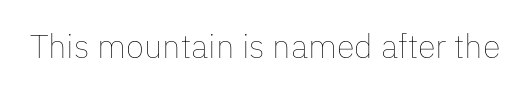
Q: Is the text bold? A: No.
Q: Is the text italic (slanted)? A: No, it is upright.
Q: Is the text underlined? A: No.
Q: Is the spacing between letters normal or unusually wide? A: Normal.
Q: Width (condensed, normal, or wide)? A: Normal.
Q: Stroke contrast? A: Low.
Q: x-height? A: Medium.
Q: Monospaced? A: No.
